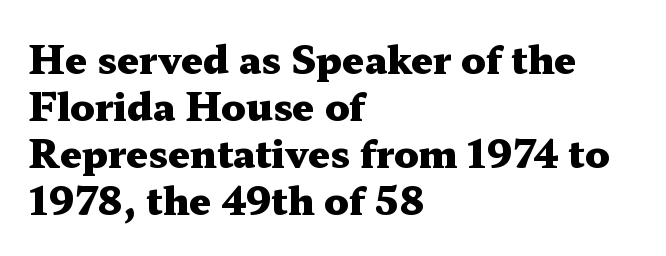
The image shows 38 px heavy, wide serif type, upright; set left-aligned, line spacing 1.24x, normal letter spacing, not underlined; medium stroke contrast and a medium x-height.
